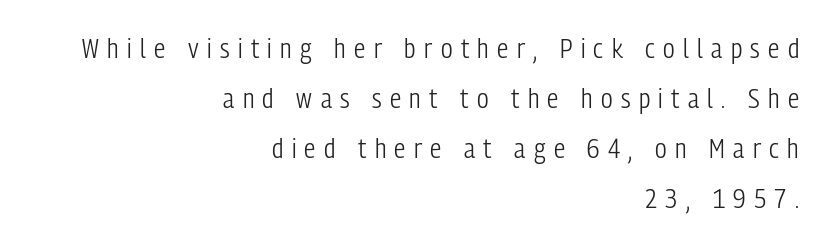
The image shows 28 px light, condensed sans-serif type, upright; set right-aligned, line spacing 1.79x, unusually wide letter spacing (+0.3 em), not underlined; low stroke contrast and a medium x-height.
